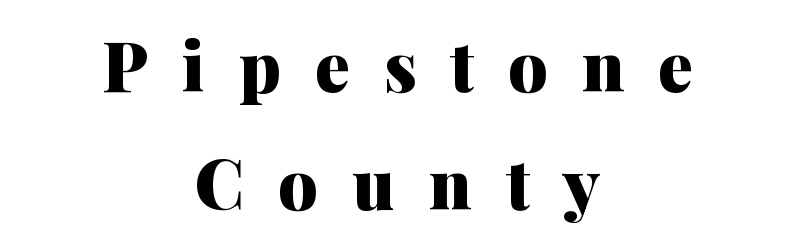
{"serif": "yes", "italic": "no", "bold": "yes", "weight": "heavy", "width": "normal", "stroke_contrast": "medium", "x_height": "medium", "monospaced": "no", "underline": "no", "align": "center", "line_spacing_ratio": 1.71, "letter_spacing": "wide", "letter_spacing_em": 0.49, "glyph_px": 69}
